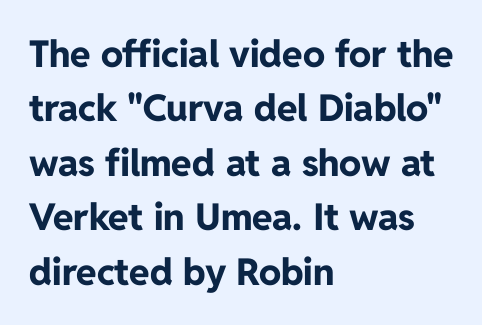
The image shows 37 px bold sans-serif type, upright; set left-aligned, normal line spacing (1.47x), normal letter spacing, not underlined; low stroke contrast and a medium x-height.
